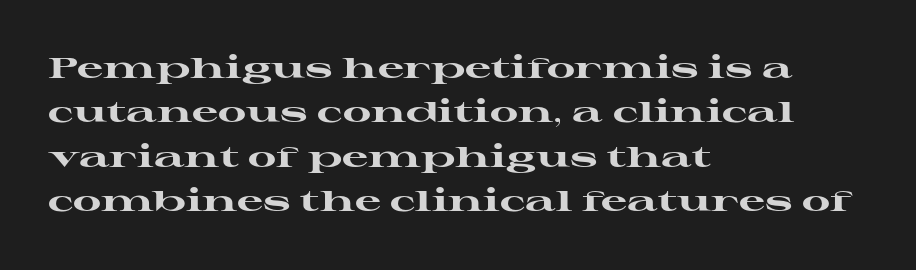
Q: Is the text bold? A: Yes.
Q: Is the text italic (slanted)? A: No, it is upright.
Q: Is the typeface a serif or a sans-serif typeface? A: Serif.
Q: Is the text underlined? A: No.
Q: How is the paragraph aligned? A: Left-aligned.
Q: Is the spacing between letters normal or unusually wide? A: Normal.
Q: Is the spacing between lines tight, normal or loose? A: Normal.
Q: Width (condensed, normal, or wide)? A: Wide.
Q: Stroke contrast? A: High.
Q: x-height? A: Medium.
Q: Monospaced? A: No.
